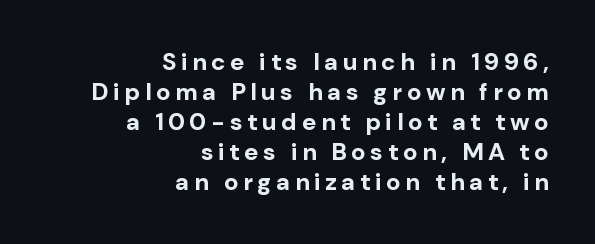
{"italic": "no", "bold": "yes", "underline": "no", "align": "right", "line_spacing": "normal", "line_spacing_ratio": 1.25, "glyph_px": 24}
